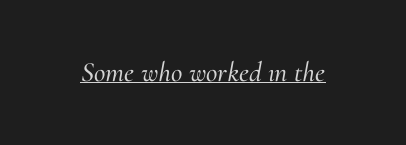
Q: Is the text italic (slanted)? A: Yes, it leans right by about 10 degrees.
Q: Is the typeface a serif or a sans-serif typeface? A: Serif.
Q: Is the text underlined? A: Yes.
Q: Is the spacing between letters normal or unusually wide? A: Normal.
Q: Width (condensed, normal, or wide)? A: Normal.
Q: Stroke contrast? A: Medium.
Q: x-height? A: Small.
Q: Monospaced? A: No.
